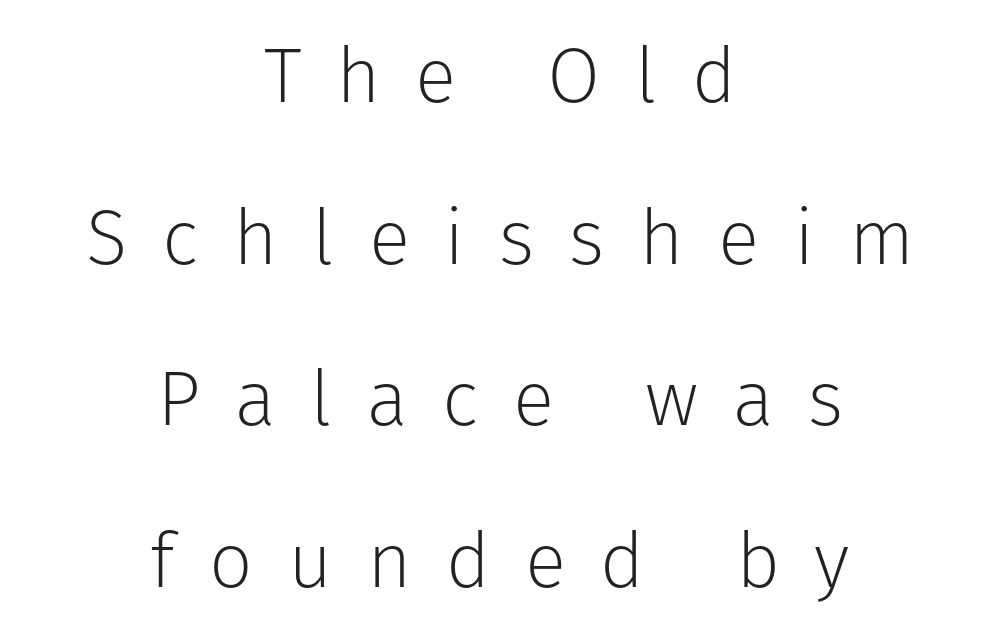
The image shows 77 px light sans-serif type, upright; set centered, loose line spacing (2.1x), unusually wide letter spacing (+0.45 em), not underlined; low stroke contrast and a medium x-height.
